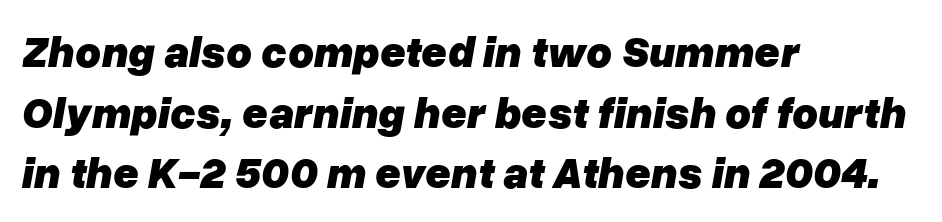
Q: Is the text bold? A: Yes.
Q: Is the text italic (slanted)? A: Yes, it leans right by about 10 degrees.
Q: Is the text underlined? A: No.
Q: How is the paragraph aligned? A: Left-aligned.
Q: Is the spacing between letters normal or unusually wide? A: Normal.
Q: Is the spacing between lines tight, normal or loose? A: Normal.
Q: Width (condensed, normal, or wide)? A: Normal.
Q: Stroke contrast? A: Low.
Q: x-height? A: Medium.
Q: Monospaced? A: No.
